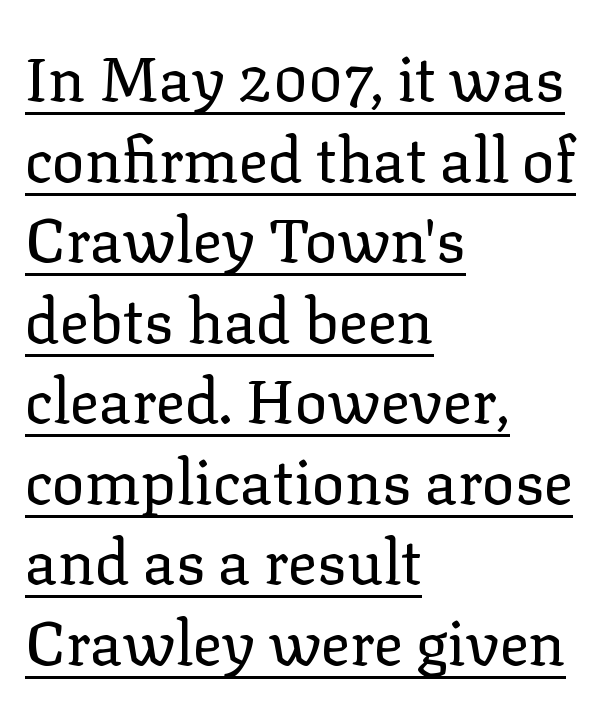
The image shows 61 px regular-weight serif type, upright; set left-aligned, normal line spacing (1.32x), normal letter spacing, underlined; low stroke contrast and a medium x-height.
